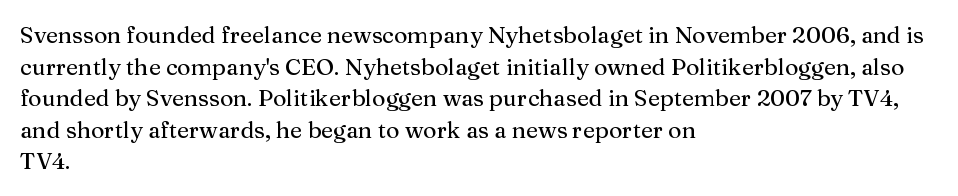
Q: Is the text italic (slanted)? A: No, it is upright.
Q: Is the text underlined? A: No.
Q: How is the paragraph aligned? A: Left-aligned.
Q: Is the spacing between letters normal or unusually wide? A: Normal.
Q: Is the spacing between lines tight, normal or loose? A: Normal.
